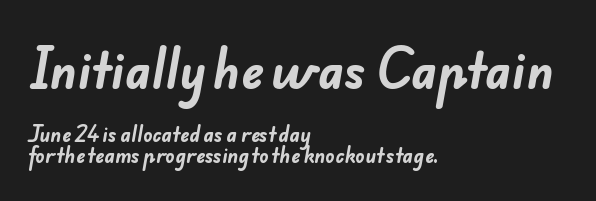
The image shows 47 px bold sans-serif type; set left-aligned, tight line spacing (1.1x), normal letter spacing, not underlined; the first (top) block is 2.47x larger; low stroke contrast and a small x-height.
